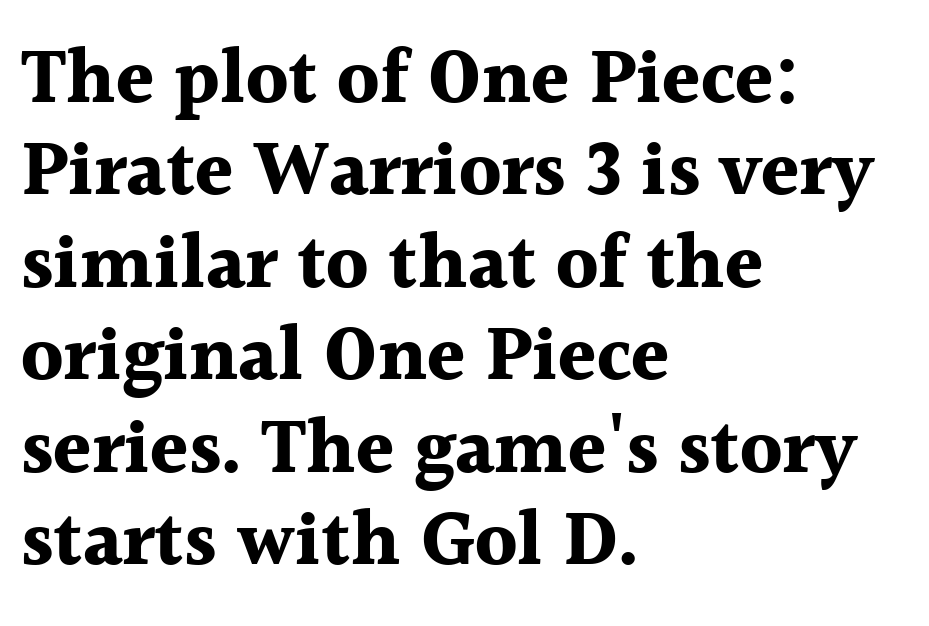
{"serif": "yes", "italic": "no", "bold": "yes", "weight": "bold", "width": "normal", "x_height": "medium", "monospaced": "no", "underline": "no", "align": "left", "line_spacing_ratio": 1.2, "letter_spacing": "normal", "letter_spacing_em": 0.0, "glyph_px": 77}
